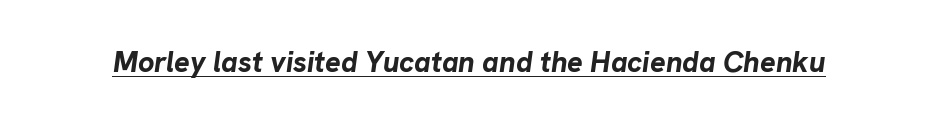
The image shows 29 px bold type, italic (leaning right); set normal letter spacing, underlined; low stroke contrast and a medium x-height.
